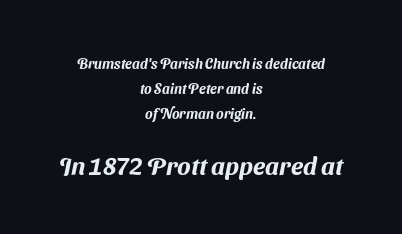
{"underline": "no", "align": "center", "line_spacing_ratio": 1.78, "letter_spacing": "normal", "letter_spacing_em": 0.0, "larger_block": "second", "size_ratio": 1.79, "glyph_px": 25}
